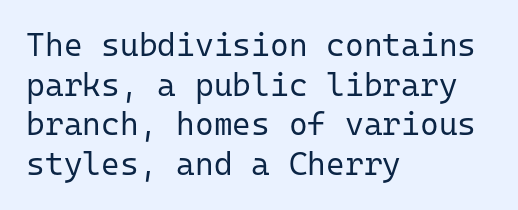
{"serif": "no", "italic": "no", "bold": "no", "weight": "regular", "width": "normal", "stroke_contrast": "low", "x_height": "medium", "monospaced": "yes", "underline": "no", "align": "left", "line_spacing_ratio": 1.24, "letter_spacing": "normal", "letter_spacing_em": 0.0, "glyph_px": 32}
